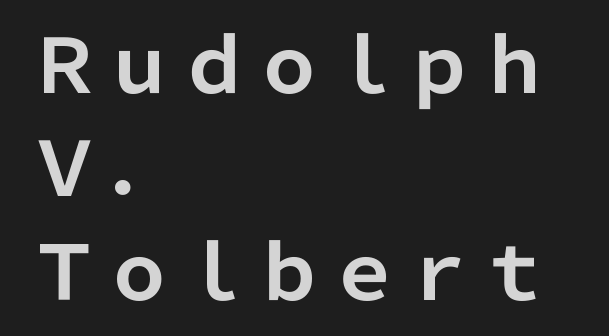
In terms of weight, the rendering is a true, heavy bold. Successive baselines arrive at the customary interval. A classic flush-left, rag-right setting is used for this passage. Stroke terminals: plain, sans-serif. This sample uses plain, unmodified letter spacing. Character widths vary here, with narrow letters taking less room than wide ones.
